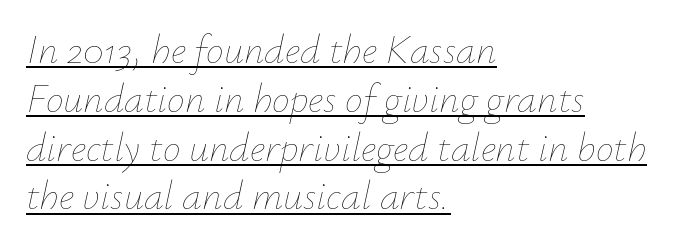
Q: Is the text bold? A: No.
Q: Is the text italic (slanted)? A: Yes, it leans right by about 12 degrees.
Q: Is the text underlined? A: Yes.
Q: How is the paragraph aligned? A: Left-aligned.
Q: Is the spacing between letters normal or unusually wide? A: Normal.
Q: Width (condensed, normal, or wide)? A: Normal.
Q: Stroke contrast? A: Low.
Q: x-height? A: Small.
Q: Monospaced? A: No.
